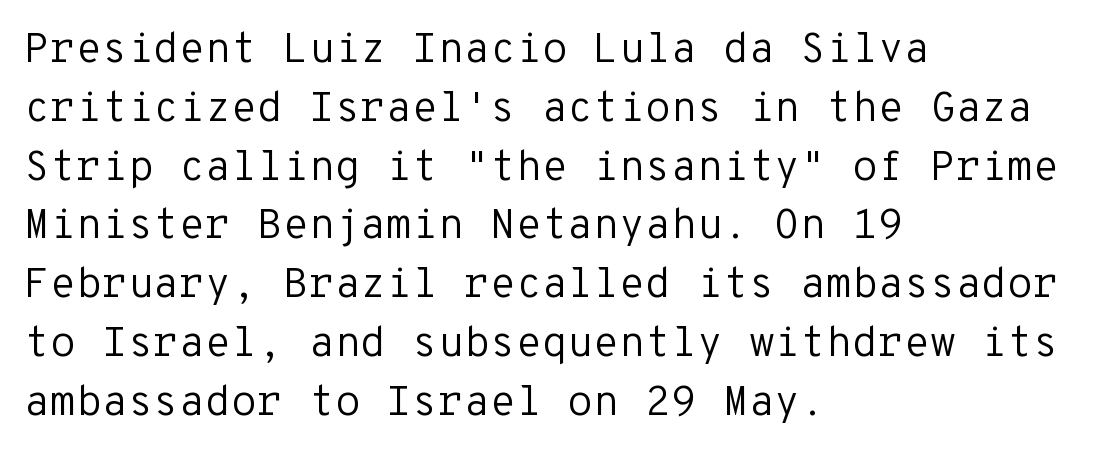
Words appear dense and cohesive because spacing is normal. Here the designer chose a console-style face with uniform glyph widths. Is the block centered? No — it sits flush against the left margin. Is this a heavy cut? Hardly; it is regular or lighter. The specimen reads as upright at a glance. Letterform terminals end flat and unadorned throughout the passage.
